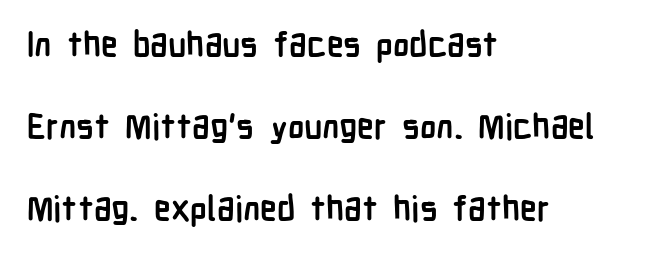
The image shows 34 px semibold, condensed sans-serif type, upright; set left-aligned, loose line spacing (2.41x), normal letter spacing, not underlined; low stroke contrast and a medium x-height.
